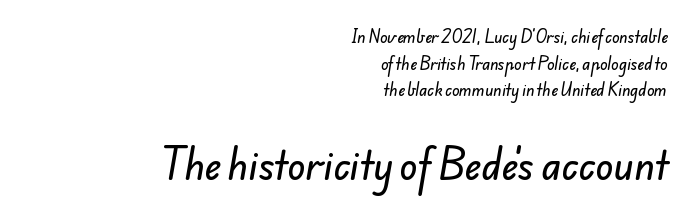
Q: Is the typeface a serif or a sans-serif typeface? A: Sans-serif.
Q: Is the text underlined? A: No.
Q: How is the paragraph aligned? A: Right-aligned.
Q: Is the spacing between letters normal or unusually wide? A: Normal.
Q: Which block of text is set in a larger size, the first (top) or the second (bottom)? A: The second (bottom) one.
Q: Width (condensed, normal, or wide)? A: Normal.
Q: Stroke contrast? A: Low.
Q: x-height? A: Small.
Q: Monospaced? A: No.
